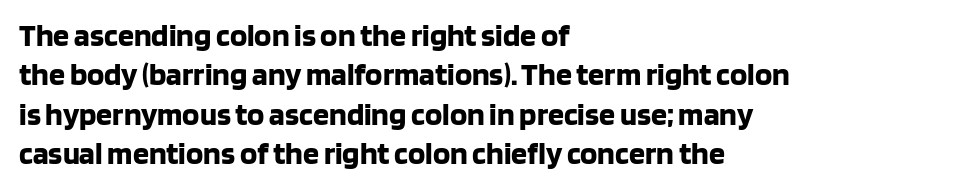
The strokes are fattened all the way to bold. Does extra space separate the letters? No, they use regular spacing. The lines are quadded left. Note the varied advance widths — an 'i' is clearly narrower than an 'm'. Plain, unruled lines of type.
